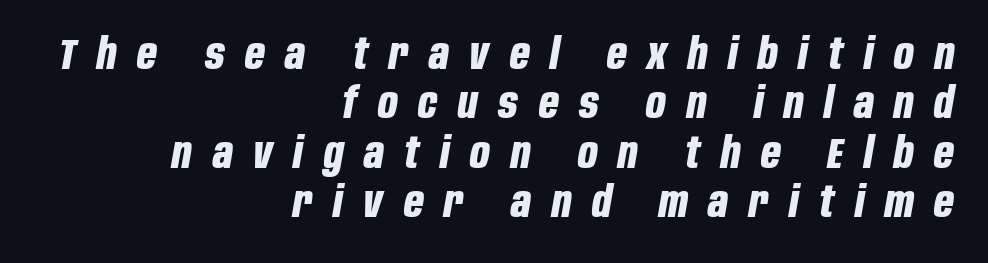
Q: Is the text bold? A: Yes.
Q: Is the text italic (slanted)? A: Yes, it leans right by about 10 degrees.
Q: Is the text underlined? A: No.
Q: How is the paragraph aligned? A: Right-aligned.
Q: Is the spacing between letters normal or unusually wide? A: Unusually wide.
Q: Is the spacing between lines tight, normal or loose? A: Tight.
Q: Width (condensed, normal, or wide)? A: Condensed.
Q: Stroke contrast? A: Low.
Q: x-height? A: Large.
Q: Monospaced? A: No.
